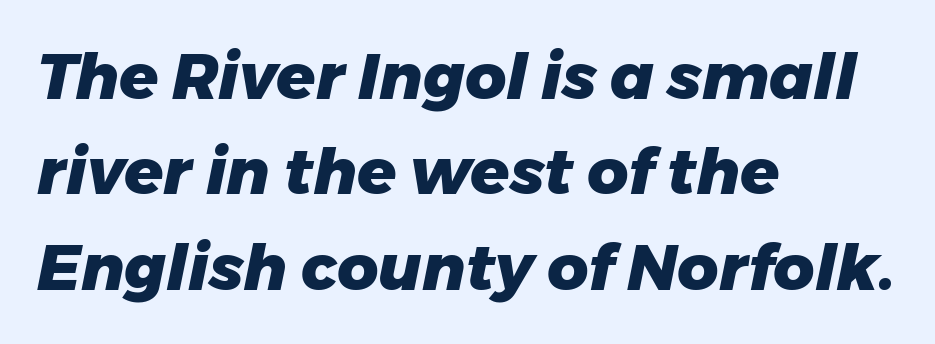
The image shows 64 px heavy type, italic (leaning right); set left-aligned, normal line spacing (1.49x), normal letter spacing, not underlined; low stroke contrast and a medium x-height.
